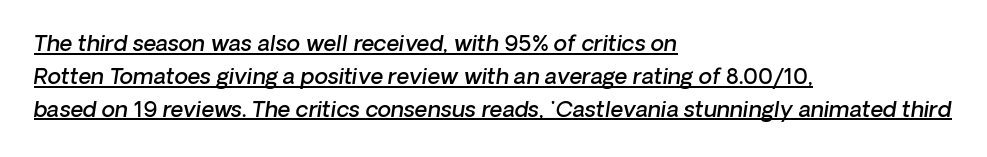
{"bold": "semi", "underline": "yes", "align": "left", "line_spacing": "normal", "line_spacing_ratio": 1.49, "letter_spacing": "normal", "letter_spacing_em": 0.0, "glyph_px": 22}
